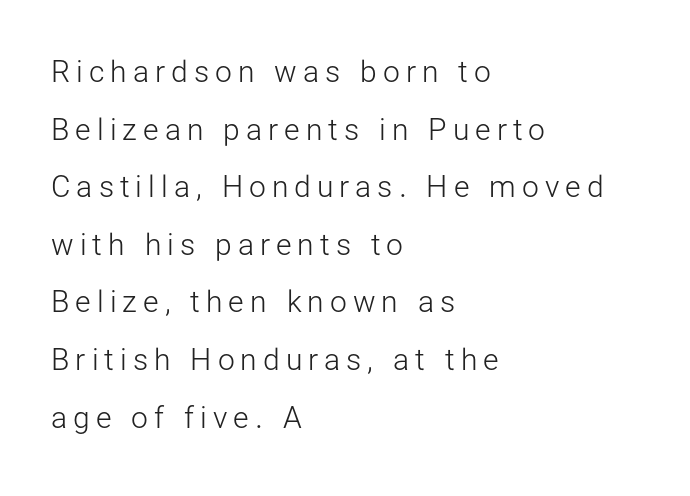
Horizontally, the lines are justified to the leading edge only. A sans-serif font was chosen for this passage. Any mark beneath the type? The region is blank. Italic? Not at all — the glyphs are vertical. Widely set lines give the paragraph a tall, airy silhouette.
